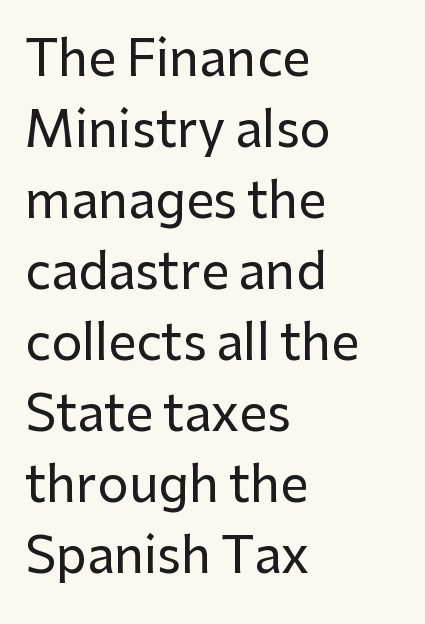
Q: Is the text italic (slanted)? A: No, it is upright.
Q: Is the typeface a serif or a sans-serif typeface? A: Sans-serif.
Q: Is the text underlined? A: No.
Q: How is the paragraph aligned? A: Left-aligned.
Q: Is the spacing between letters normal or unusually wide? A: Normal.
Q: Is the spacing between lines tight, normal or loose? A: Normal.
Q: Width (condensed, normal, or wide)? A: Normal.
Q: Stroke contrast? A: Low.
Q: x-height? A: Medium.
Q: Monospaced? A: No.
